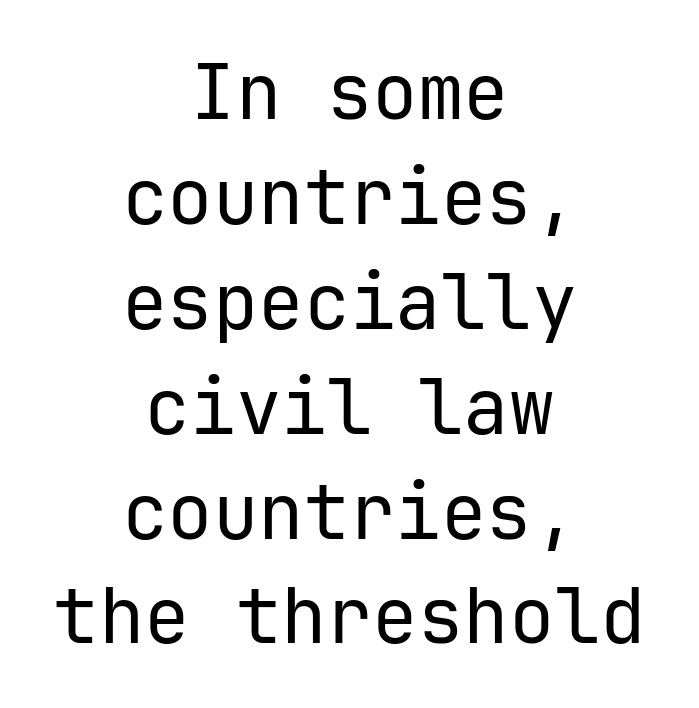
{"serif": "no", "italic": "no", "bold": "no", "weight": "regular", "width": "normal", "stroke_contrast": "low", "x_height": "medium", "monospaced": "yes", "underline": "no", "align": "center", "line_spacing": "normal", "line_spacing_ratio": 1.38, "letter_spacing": "normal", "letter_spacing_em": 0.0, "glyph_px": 76}
